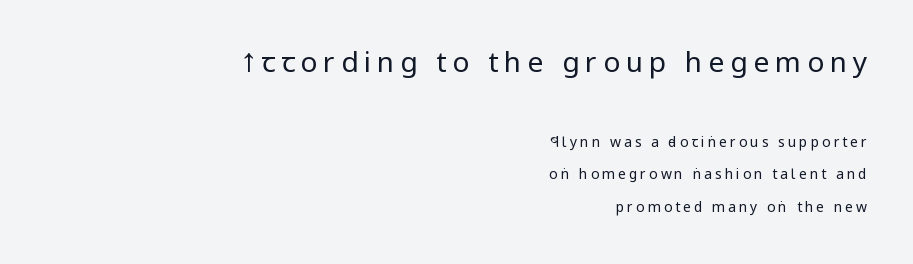
Font category for this specimen: sans-serif. Baseline-to-baseline distance is far greater than the letter height. Students, note that the glyphs here are deliberately spaced far apart. Type without underlining.
